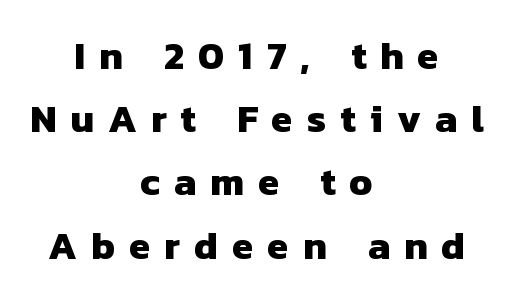
{"serif": "no", "bold": "yes", "weight": "heavy", "width": "normal", "stroke_contrast": "low", "x_height": "medium", "monospaced": "no", "underline": "no", "align": "center", "line_spacing": "normal", "line_spacing_ratio": 1.62, "letter_spacing": "wide", "letter_spacing_em": 0.36, "glyph_px": 39}
